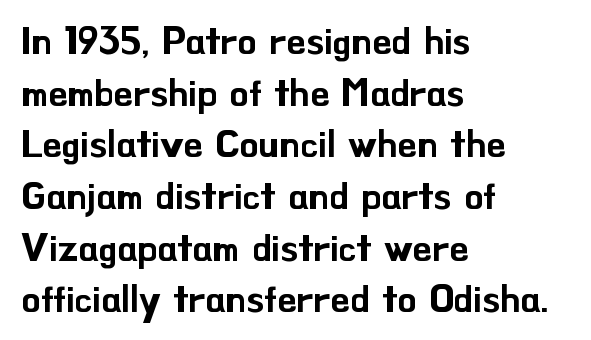
{"serif": "no", "italic": "no", "width": "normal", "stroke_contrast": "low", "x_height": "small", "monospaced": "no", "underline": "no", "align": "left", "line_spacing": "normal", "line_spacing_ratio": 1.36, "letter_spacing": "normal", "letter_spacing_em": 0.0, "glyph_px": 38}
